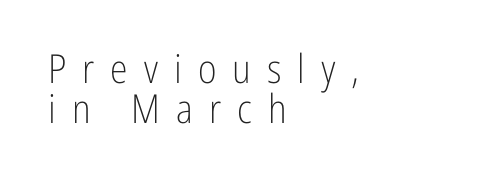
Q: Is the text bold? A: No.
Q: Is the text italic (slanted)? A: No, it is upright.
Q: Is the typeface a serif or a sans-serif typeface? A: Sans-serif.
Q: Is the text underlined? A: No.
Q: How is the paragraph aligned? A: Left-aligned.
Q: Is the spacing between letters normal or unusually wide? A: Unusually wide.
Q: Is the spacing between lines tight, normal or loose? A: Tight.
Q: Width (condensed, normal, or wide)? A: Condensed.
Q: Stroke contrast? A: Low.
Q: x-height? A: Medium.
Q: Monospaced? A: No.
